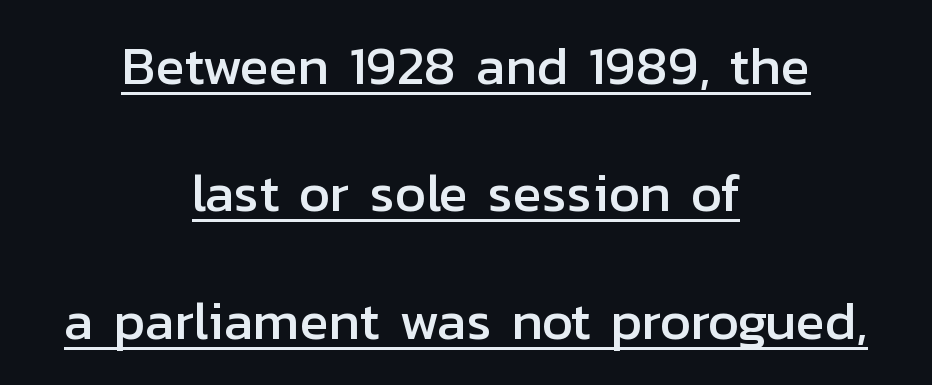
Q: Is the text italic (slanted)? A: No, it is upright.
Q: Is the typeface a serif or a sans-serif typeface? A: Sans-serif.
Q: Is the text underlined? A: Yes.
Q: How is the paragraph aligned? A: Centered.
Q: Is the spacing between letters normal or unusually wide? A: Normal.
Q: Is the spacing between lines tight, normal or loose? A: Loose.
Q: Width (condensed, normal, or wide)? A: Normal.
Q: Stroke contrast? A: Low.
Q: x-height? A: Medium.
Q: Monospaced? A: No.
